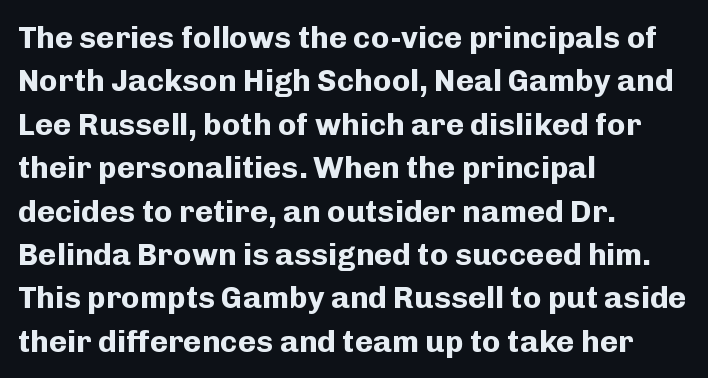
Underlining? Definitely not there. Short and long lines alike share a common starting point at left. Compared with typical paragraphs, the rows here are spaced about the same. This rendering leaves character spacing at its baseline value. Italic: no, the glyphs are upright roman.
